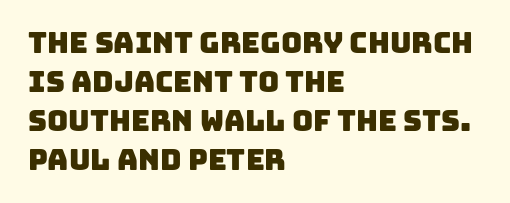
Clear beneath every line of the passage. Is there much room between lines? A standard amount, neither cramped nor airy. The passage shown is typed in a proportional face where columns would drift. Are there feet on the stems? There aren't — it's a sans.
